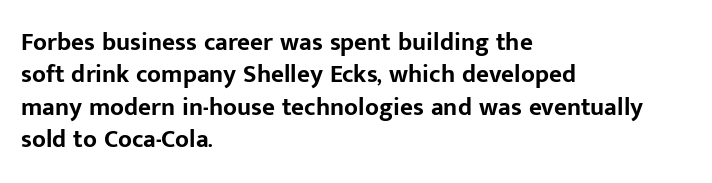
Q: Is the text bold? A: Yes.
Q: Is the text italic (slanted)? A: No, it is upright.
Q: Is the text underlined? A: No.
Q: How is the paragraph aligned? A: Left-aligned.
Q: Is the spacing between letters normal or unusually wide? A: Normal.
Q: Is the spacing between lines tight, normal or loose? A: Normal.
